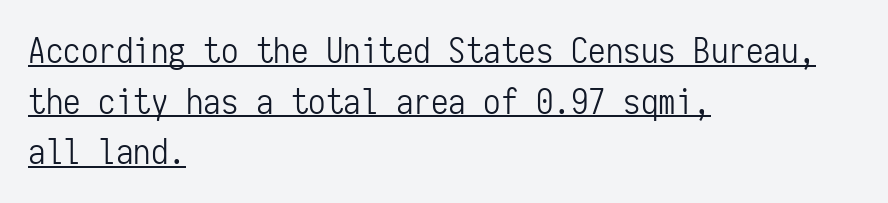
Stems and bowls with no extra thickness — not bold. Vertically, the passage feels balanced, rows spaced as you'd expect. Letter spacing: default. Spacing verdict: monospaced, one width for all characters. When letters stand straight like this, we call the style roman or upright.
